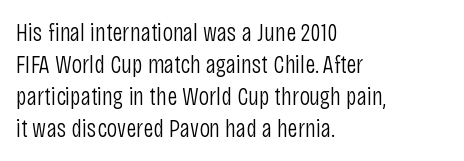
{"italic": "no", "bold": "no", "underline": "no", "align": "left", "line_spacing_ratio": 1.23, "letter_spacing": "normal", "letter_spacing_em": 0.0, "glyph_px": 26}
